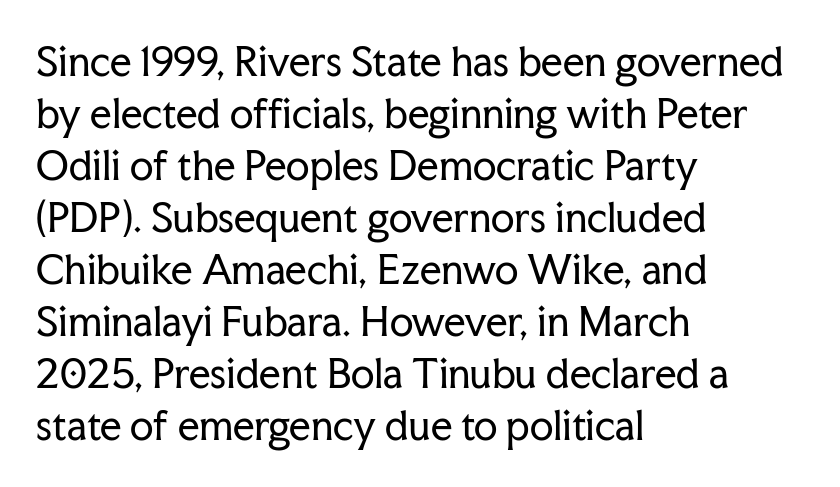
{"serif": "yes", "italic": "no", "bold": "no", "weight": "regular", "width": "normal", "stroke_contrast": "low", "x_height": "medium", "monospaced": "no", "underline": "no", "align": "left", "line_spacing": "normal", "line_spacing_ratio": 1.37, "letter_spacing": "normal", "letter_spacing_em": 0.0, "glyph_px": 38}
